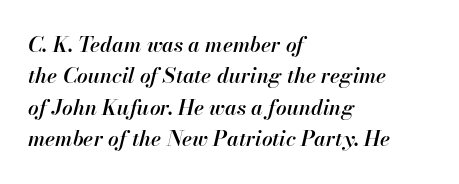
Is there much room between lines? A standard amount, neither cramped nor airy. What weight is shown? A semibold, between regular and bold. Check the space under the baseline: it is left empty. This is oblique type, the kind used for emphasis or titles. Horizontal alignment here is leftward, the default for most running prose.
